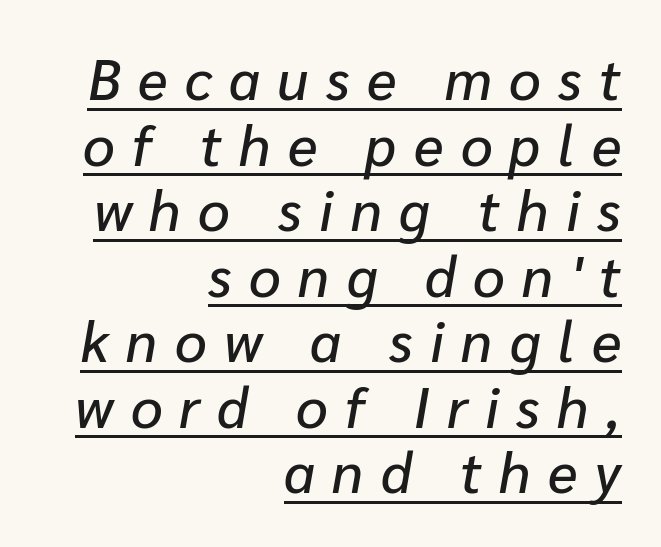
{"italic": "yes", "lean": "right", "slant_degrees": 10, "width": "normal", "stroke_contrast": "low", "x_height": "medium", "monospaced": "no", "underline": "yes", "align": "right", "line_spacing_ratio": 1.17, "letter_spacing": "wide", "letter_spacing_em": 0.31, "glyph_px": 56}
